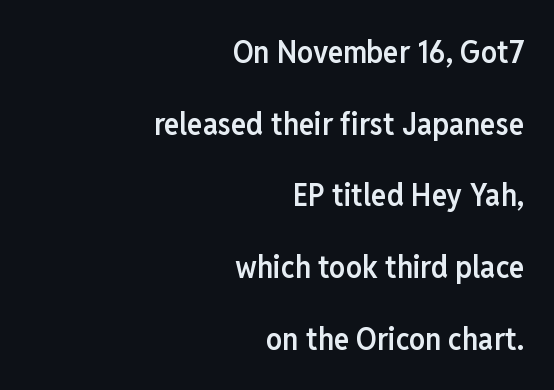
The image shows 32 px semibold, condensed sans-serif type, upright; set right-aligned, loose line spacing (2.24x), normal letter spacing, not underlined; low stroke contrast and a medium x-height.
